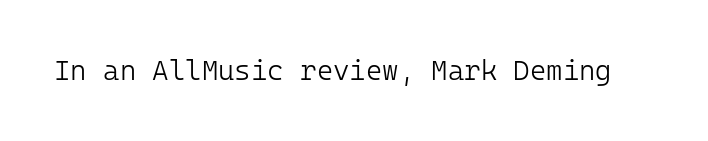
{"serif": "no", "italic": "no", "bold": "no", "weight": "light", "width": "normal", "stroke_contrast": "low", "x_height": "medium", "underline": "no", "letter_spacing": "normal", "letter_spacing_em": 0.0, "glyph_px": 28}
